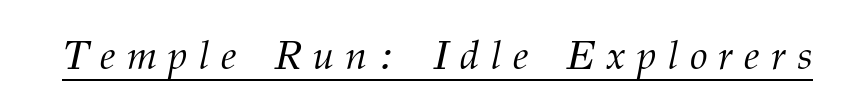
The image shows 40 px light serif type, italic (leaning right); set unusually wide letter spacing (+0.28 em), underlined; medium stroke contrast and a medium x-height.
